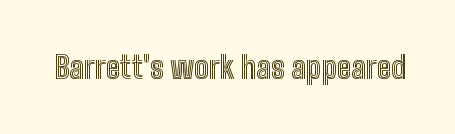
The foot of each line stays bare and open. This sample uses an upright cut, with every glyph sitting square on the baseline. Varying glyph widths throughout — classic text-font behaviour. This sample uses plain, unmodified letter spacing.
